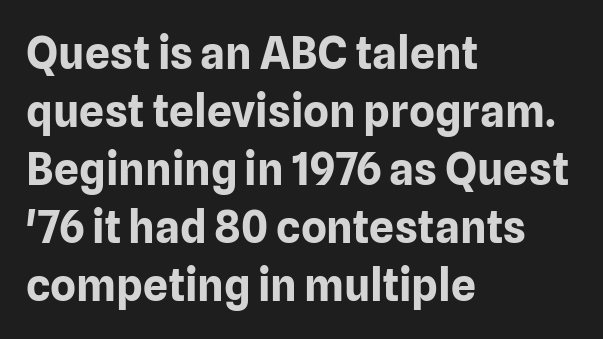
Q: Is the text bold? A: Yes.
Q: Is the text italic (slanted)? A: No, it is upright.
Q: Is the typeface a serif or a sans-serif typeface? A: Sans-serif.
Q: Is the text underlined? A: No.
Q: How is the paragraph aligned? A: Left-aligned.
Q: Is the spacing between letters normal or unusually wide? A: Normal.
Q: Is the spacing between lines tight, normal or loose? A: Normal.
Q: Width (condensed, normal, or wide)? A: Normal.
Q: Stroke contrast? A: Low.
Q: x-height? A: Medium.
Q: Monospaced? A: No.
